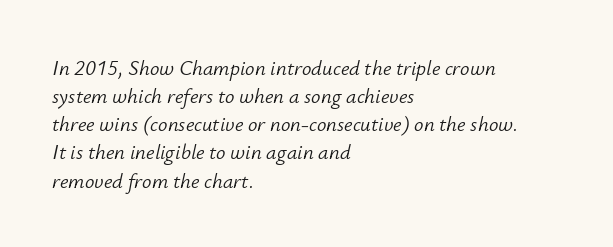
{"italic": "yes", "lean": "right", "slant_degrees": 12, "bold": "no", "underline": "no", "align": "left", "line_spacing": "normal", "line_spacing_ratio": 1.34, "letter_spacing": "normal", "letter_spacing_em": 0.0, "glyph_px": 21}
